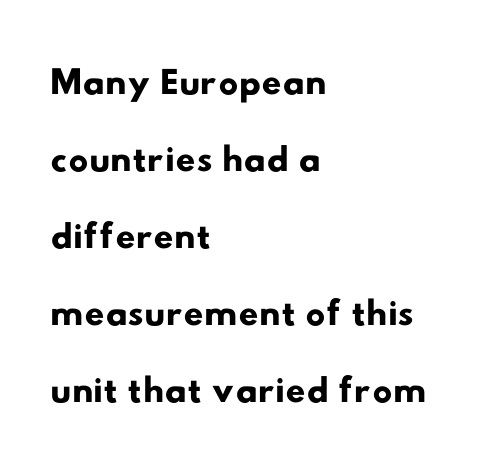
The image shows 55 px wide sans-serif type; set left-aligned, normal line spacing (1.4x), normal letter spacing, not underlined; low stroke contrast and a small x-height.
